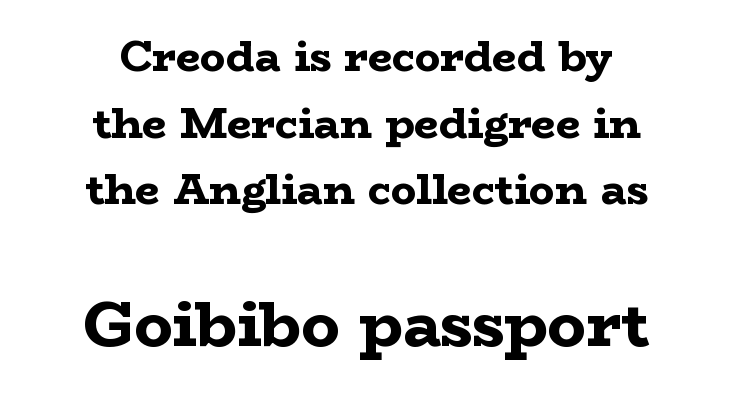
Q: Is the text bold? A: Yes.
Q: Is the text italic (slanted)? A: No, it is upright.
Q: Is the typeface a serif or a sans-serif typeface? A: Serif.
Q: Is the text underlined? A: No.
Q: How is the paragraph aligned? A: Centered.
Q: Is the spacing between letters normal or unusually wide? A: Normal.
Q: Is the spacing between lines tight, normal or loose? A: Normal.
Q: Which block of text is set in a larger size, the first (top) or the second (bottom)? A: The second (bottom) one.
Q: Width (condensed, normal, or wide)? A: Wide.
Q: Stroke contrast? A: Low.
Q: x-height? A: Medium.
Q: Monospaced? A: No.
